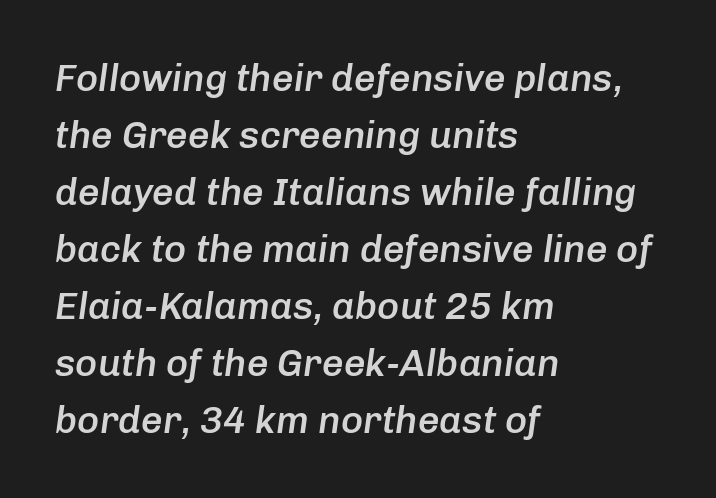
{"italic": "yes", "lean": "right", "slant_degrees": 8, "bold": "semi", "weight": "semibold", "width": "normal", "stroke_contrast": "low", "x_height": "medium", "monospaced": "no", "underline": "no", "align": "left", "line_spacing": "normal", "line_spacing_ratio": 1.5, "letter_spacing": "normal", "letter_spacing_em": 0.0, "glyph_px": 38}
